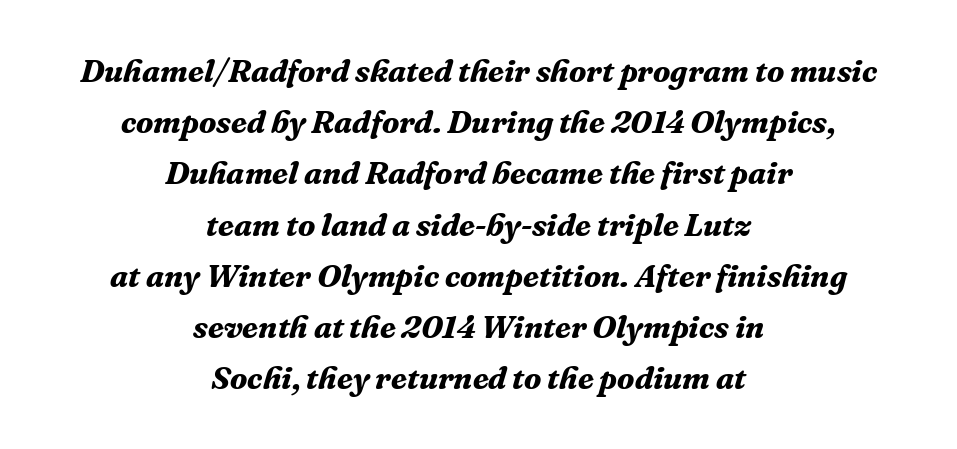
Q: Is the text bold? A: Yes.
Q: Is the text italic (slanted)? A: Yes, it leans right by about 16 degrees.
Q: Is the typeface a serif or a sans-serif typeface? A: Serif.
Q: Is the text underlined? A: No.
Q: How is the paragraph aligned? A: Centered.
Q: Is the spacing between letters normal or unusually wide? A: Normal.
Q: Is the spacing between lines tight, normal or loose? A: Normal.
Q: Width (condensed, normal, or wide)? A: Normal.
Q: Stroke contrast? A: Medium.
Q: x-height? A: Medium.
Q: Monospaced? A: No.
